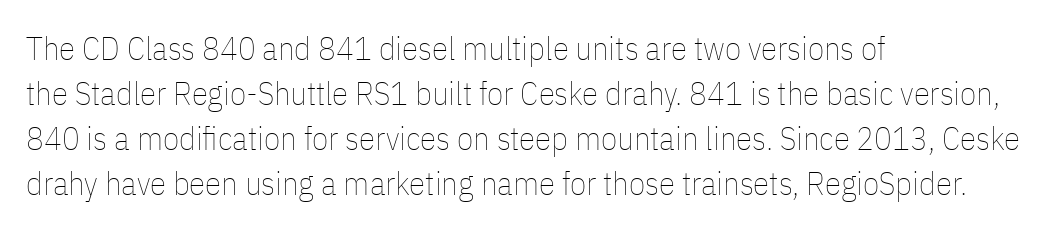
{"italic": "no", "bold": "no", "weight": "thin", "width": "condensed", "stroke_contrast": "low", "x_height": "medium", "monospaced": "no", "underline": "no", "align": "left", "line_spacing": "normal", "line_spacing_ratio": 1.36, "letter_spacing": "normal", "letter_spacing_em": 0.0, "glyph_px": 33}
